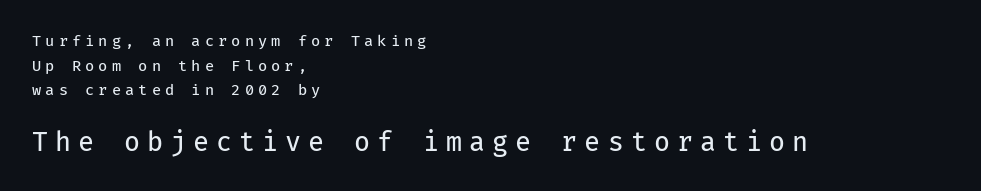
Q: Is the text bold? A: No.
Q: Is the text italic (slanted)? A: No, it is upright.
Q: Is the text underlined? A: No.
Q: How is the paragraph aligned? A: Left-aligned.
Q: Is the spacing between letters normal or unusually wide? A: Unusually wide.
Q: Is the spacing between lines tight, normal or loose? A: Normal.
Q: Which block of text is set in a larger size, the first (top) or the second (bottom)? A: The second (bottom) one.
